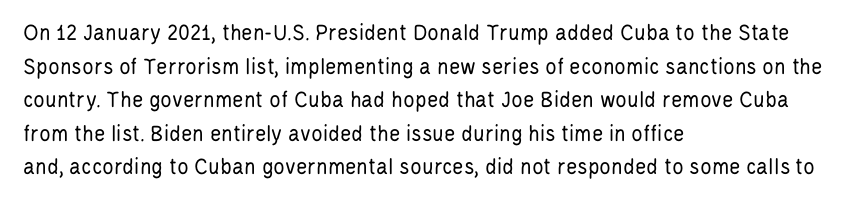
Q: Is the text bold? A: No.
Q: Is the text italic (slanted)? A: No, it is upright.
Q: Is the text underlined? A: No.
Q: How is the paragraph aligned? A: Left-aligned.
Q: Is the spacing between letters normal or unusually wide? A: Normal.
Q: Is the spacing between lines tight, normal or loose? A: Normal.
